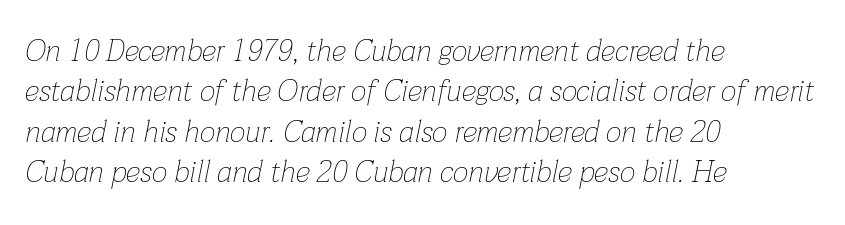
Q: Is the text bold? A: No.
Q: Is the text italic (slanted)? A: Yes, it leans right by about 12 degrees.
Q: Is the text underlined? A: No.
Q: How is the paragraph aligned? A: Left-aligned.
Q: Is the spacing between letters normal or unusually wide? A: Normal.
Q: Is the spacing between lines tight, normal or loose? A: Normal.
Q: Width (condensed, normal, or wide)? A: Normal.
Q: Stroke contrast? A: Low.
Q: x-height? A: Medium.
Q: Monospaced? A: No.
